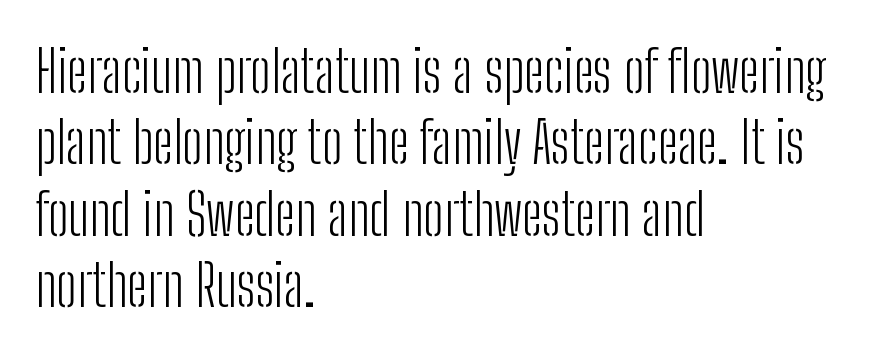
The image shows 58 px light, condensed sans-serif type, upright; set left-aligned, line spacing 1.23x, normal letter spacing, not underlined; low stroke contrast and a medium x-height.
